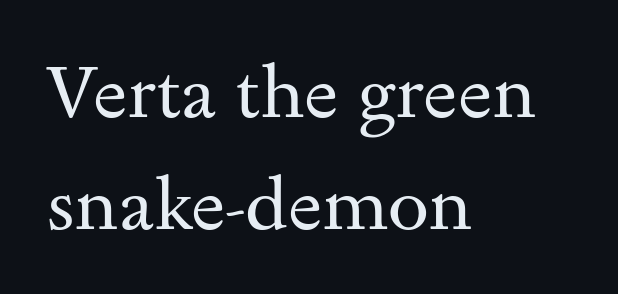
The image shows 74 px regular-weight, wide serif type, upright; set left-aligned, normal line spacing (1.51x), normal letter spacing, not underlined; medium stroke contrast and a small x-height.
